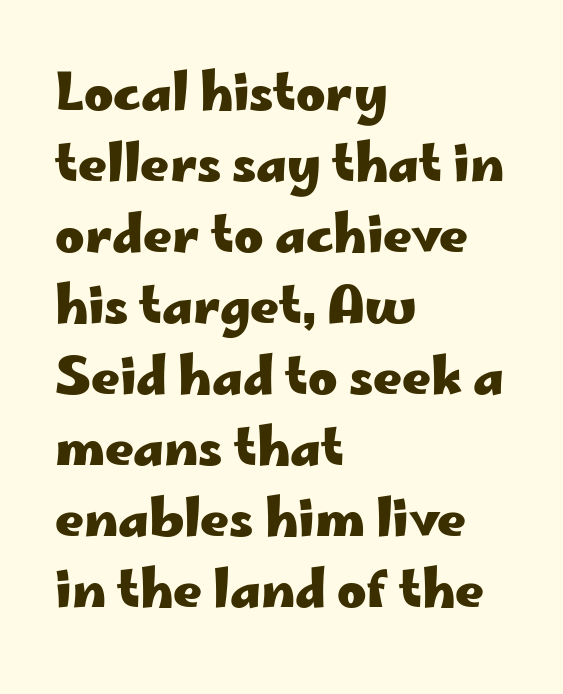
It's the straight-up-and-down kind of type. Plenty of ink on the page — the face is bold. Looks like regular typesetting: each glyph gets only the width it needs. The lines in this sample share a left origin and differ only in where they stop. Serifs: no, the terminals of the letterforms are clean.
